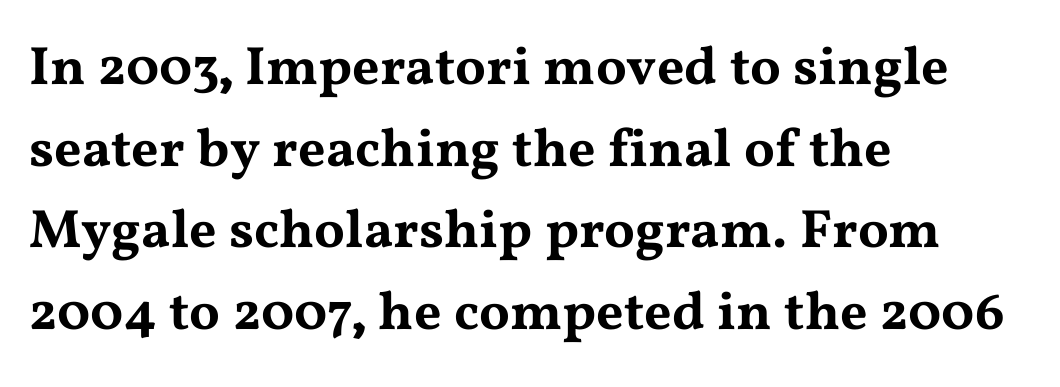
Q: Is the text italic (slanted)? A: No, it is upright.
Q: Is the typeface a serif or a sans-serif typeface? A: Serif.
Q: Is the text underlined? A: No.
Q: How is the paragraph aligned? A: Left-aligned.
Q: Is the spacing between letters normal or unusually wide? A: Normal.
Q: Is the spacing between lines tight, normal or loose? A: Normal.
Q: Width (condensed, normal, or wide)? A: Wide.
Q: Stroke contrast? A: Medium.
Q: x-height? A: Medium.
Q: Monospaced? A: No.
